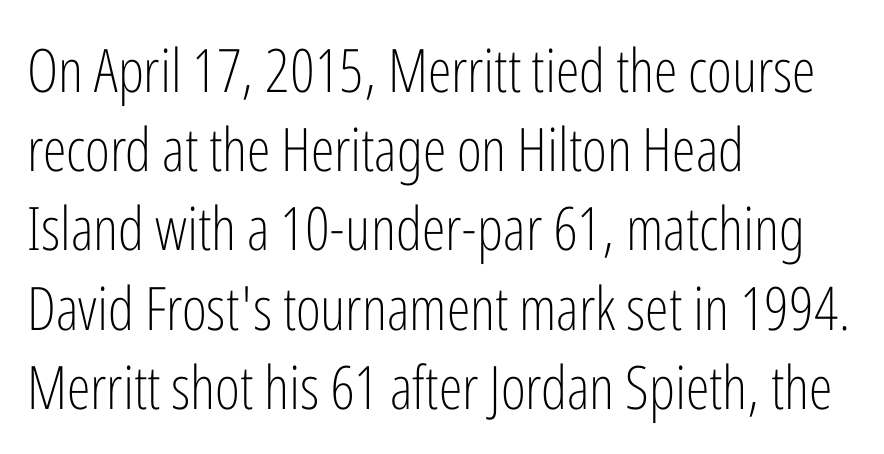
The lines in this sample share a left origin and differ only in where they stop. Glyph-to-glyph distance matches everyday printed text. The specimen omits any rule beneath the text block's lines. The weight tops out at a normal text grade. Note: no serifs on the glyphs.
